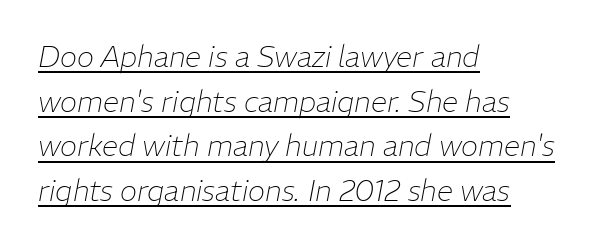
Q: Is the text bold? A: No.
Q: Is the text italic (slanted)? A: Yes, it leans right by about 11 degrees.
Q: Is the text underlined? A: Yes.
Q: How is the paragraph aligned? A: Left-aligned.
Q: Is the spacing between letters normal or unusually wide? A: Normal.
Q: Is the spacing between lines tight, normal or loose? A: Normal.
Q: Width (condensed, normal, or wide)? A: Normal.
Q: Stroke contrast? A: Low.
Q: x-height? A: Medium.
Q: Monospaced? A: No.
